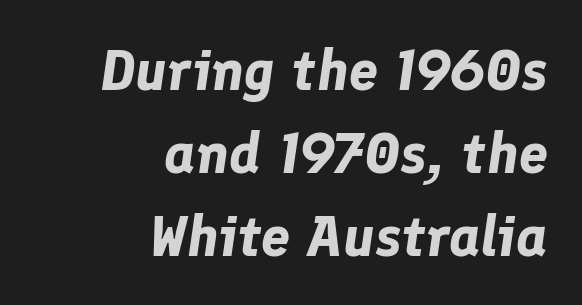
{"italic": "yes", "lean": "right", "slant_degrees": 8, "bold": "yes", "weight": "bold", "width": "normal", "stroke_contrast": "low", "x_height": "medium", "monospaced": "no", "underline": "no", "align": "right", "line_spacing": "normal", "line_spacing_ratio": 1.43, "letter_spacing": "normal", "letter_spacing_em": 0.0, "glyph_px": 58}
